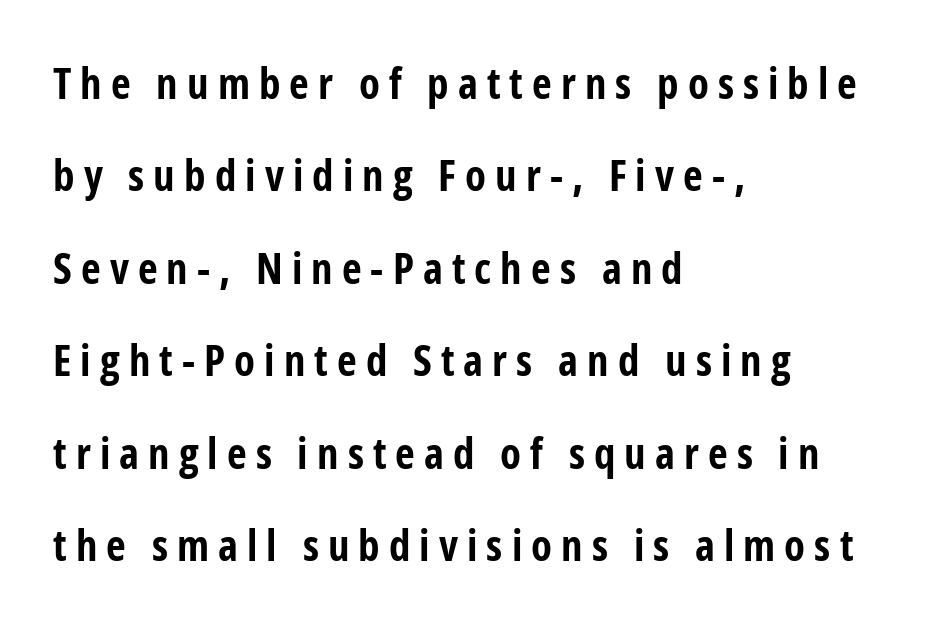
This sample uses an upright cut, with every glyph sitting square on the baseline. The passage shown is not underscored anywhere. Here the glyphs are tracked loosely, breaking word shapes into spaced letters. Varying glyph widths throughout — classic text-font behaviour.
